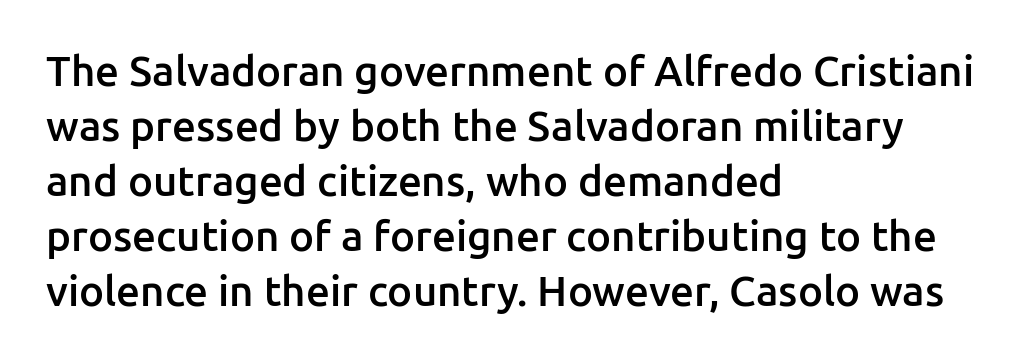
The image shows 42 px semibold sans-serif type, upright; set left-aligned, normal line spacing (1.31x), normal letter spacing, not underlined; low stroke contrast and a medium x-height.
